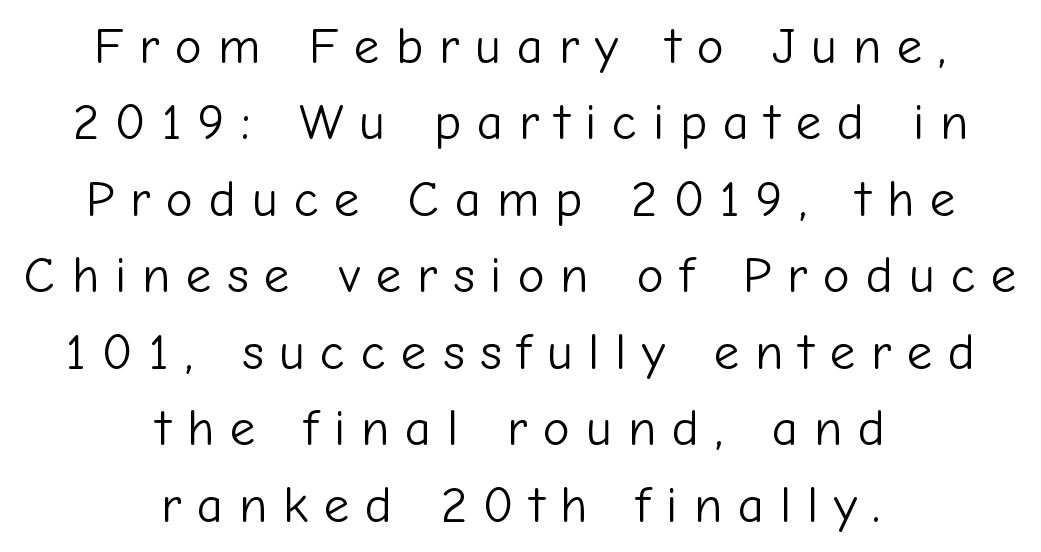
The image shows 51 px light sans-serif type, upright; set centered, normal line spacing (1.5x), unusually wide letter spacing (+0.31 em), not underlined; low stroke contrast and a medium x-height.
